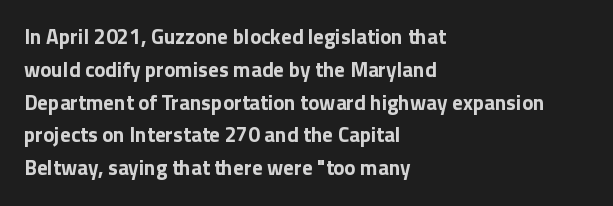
Q: Is the text bold? A: Yes.
Q: Is the text italic (slanted)? A: No, it is upright.
Q: Is the text underlined? A: No.
Q: How is the paragraph aligned? A: Left-aligned.
Q: Is the spacing between letters normal or unusually wide? A: Normal.
Q: Is the spacing between lines tight, normal or loose? A: Normal.
